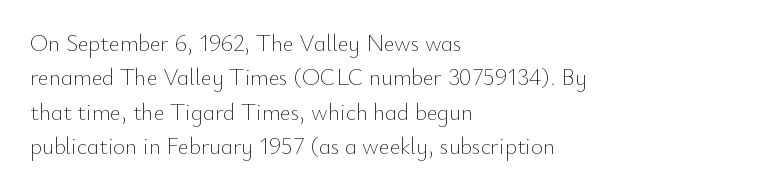
Q: Is the text bold? A: No.
Q: Is the text italic (slanted)? A: No, it is upright.
Q: Is the text underlined? A: No.
Q: How is the paragraph aligned? A: Left-aligned.
Q: Is the spacing between letters normal or unusually wide? A: Normal.
Q: Is the spacing between lines tight, normal or loose? A: Normal.
